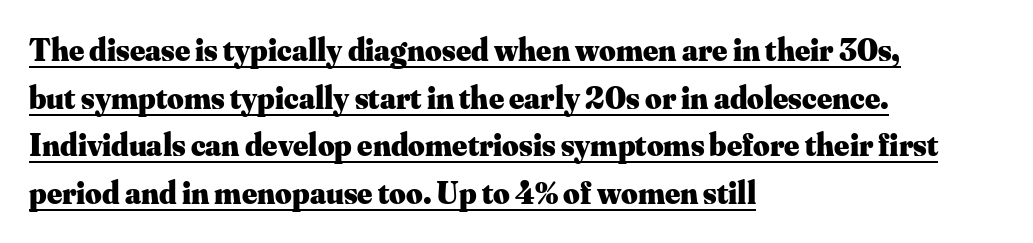
{"serif": "yes", "italic": "no", "bold": "yes", "weight": "heavy", "width": "normal", "stroke_contrast": "medium", "x_height": "small", "monospaced": "no", "underline": "yes", "align": "left", "line_spacing": "normal", "line_spacing_ratio": 1.49, "letter_spacing": "normal", "letter_spacing_em": 0.0, "glyph_px": 32}
